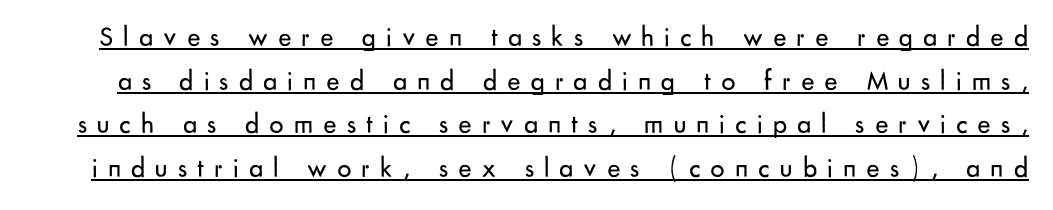
The rendering uses a moderate line-height, typical for paragraphs. The rendering uses natural spacing where letterforms have individual widths. Stroke terminals: plain, sans-serif. Upright lettering throughout.
